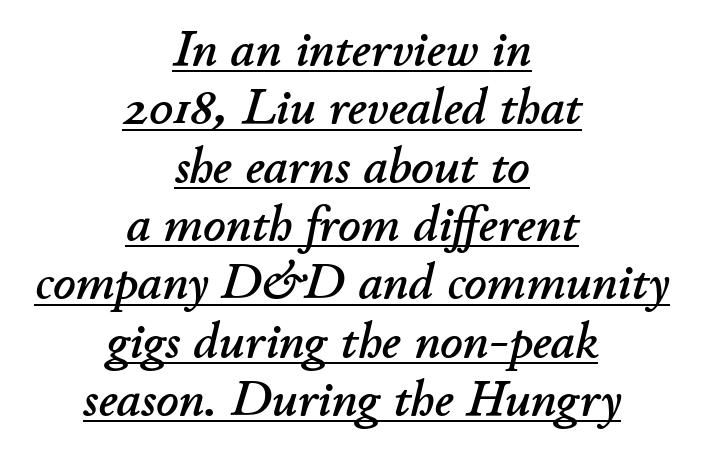
Does the lettering tilt? It does — this is italic. The specimen includes a rule beneath the text block's lines. Every row of glyphs is offset so its center matches the block's center. Honestly, the letter spacing is just normal — you wouldn't notice it. The letters advance in unequal steps, a hallmark of proportional type.
